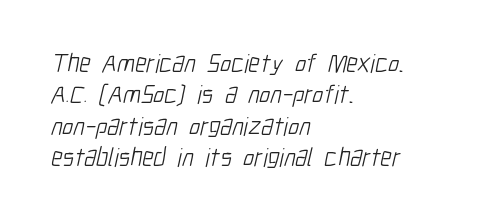
The baseline area is clear. In CSS terms this would be text-align: left. Each word holds together tightly as a unit, with standard inter-letter gaps. Letters have the restrained weight of plain body copy at most.
